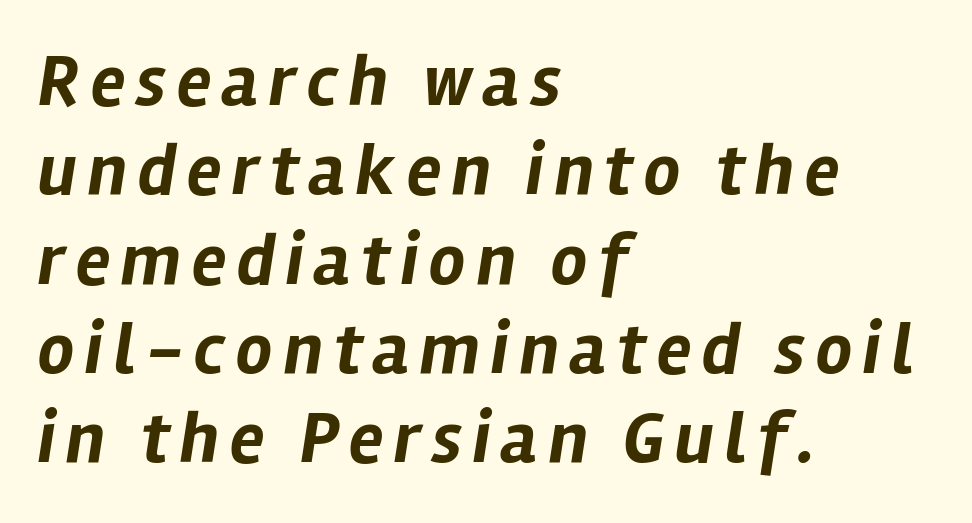
Plenty of ink on the page — the face is bold. It's the slanting kind of type. This sample is left-justified, so line endings fall wherever the words run out. The words here are not underlined.
